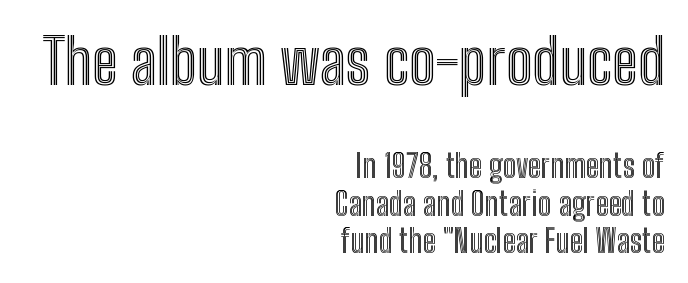
The image shows 63 px condensed type, upright; set right-aligned, line spacing 1.16x, normal letter spacing, not underlined; the first (top) block is 1.97x larger; a medium x-height.
